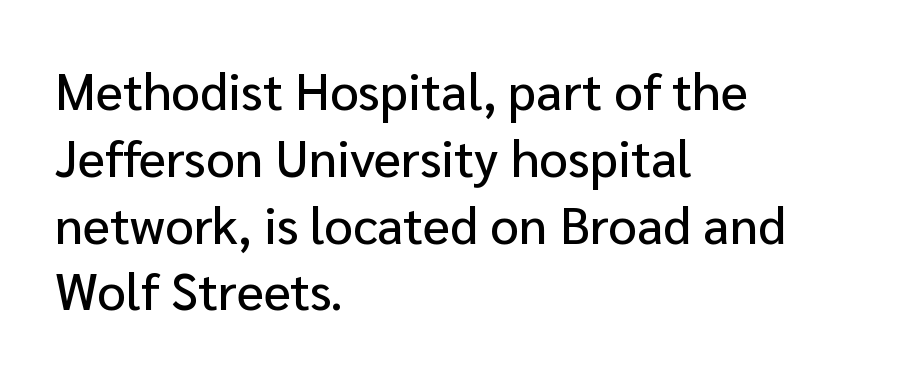
{"serif": "no", "italic": "no", "width": "normal", "stroke_contrast": "low", "x_height": "medium", "monospaced": "no", "underline": "no", "align": "left", "line_spacing": "normal", "line_spacing_ratio": 1.31, "letter_spacing": "normal", "letter_spacing_em": 0.0, "glyph_px": 51}
